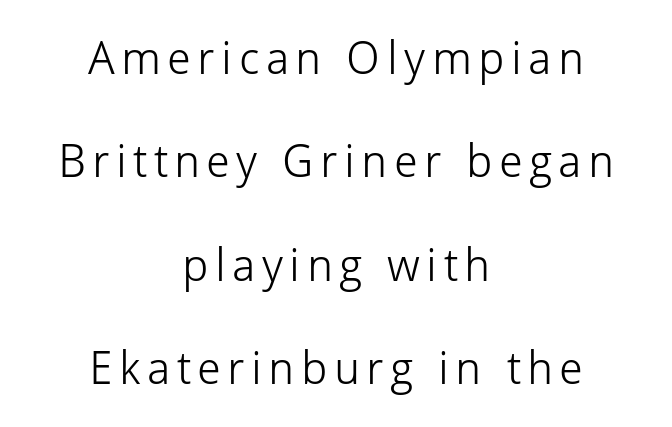
The designer dialed line spacing up above the default. Is there any slant? The stems are plumb. The face used here is proportionally spaced, like ordinary book or web type. Classification — sans serif. Each stroke keeps to a modest, everyday thickness or less. These lines are centered, leaving both edges ragged.
